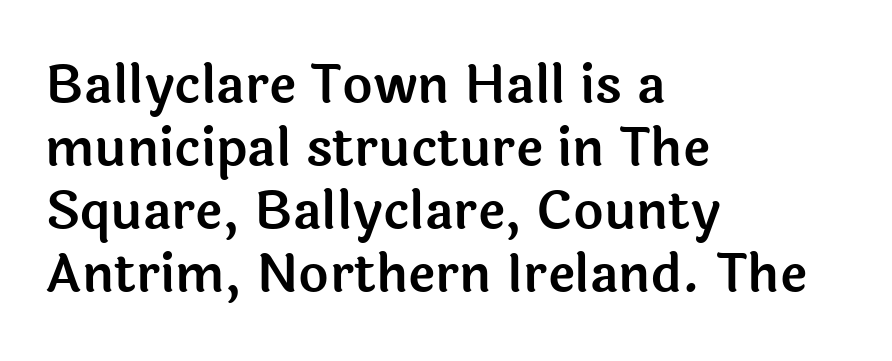
The letters stand straight up with perfectly vertical stems. These lines keep a tight, regular rhythm from letter to letter. The specimen omits any rule beneath the text block's lines. Letterform terminals end flat and unadorned throughout the passage. The face used here is proportionally spaced, like ordinary book or web type. Alignment: flush left.
